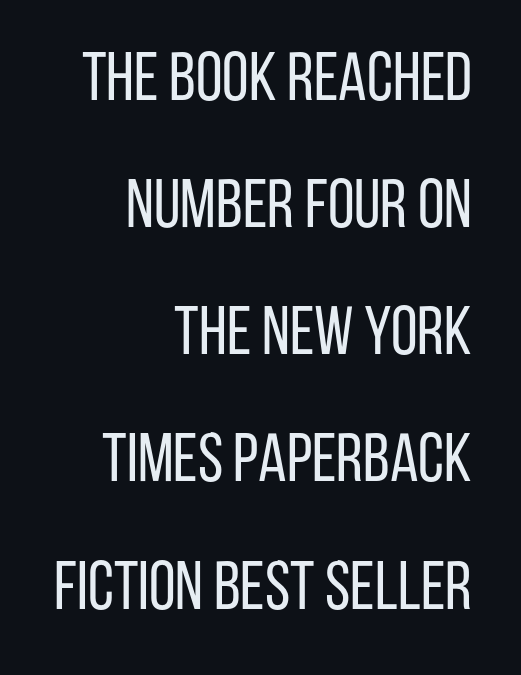
Q: Is the text bold? A: No.
Q: Is the text italic (slanted)? A: No, it is upright.
Q: Is the typeface a serif or a sans-serif typeface? A: Sans-serif.
Q: Is the text underlined? A: No.
Q: How is the paragraph aligned? A: Right-aligned.
Q: Is the spacing between letters normal or unusually wide? A: Normal.
Q: Width (condensed, normal, or wide)? A: Condensed.
Q: Stroke contrast? A: Low.
Q: x-height? A: Large.
Q: Monospaced? A: No.
